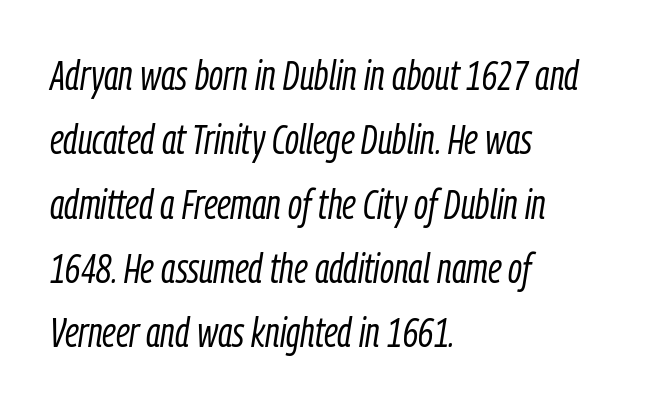
The image shows 41 px light, condensed type, italic (leaning right); set left-aligned, normal line spacing (1.57x), normal letter spacing, not underlined; low stroke contrast and a medium x-height.
